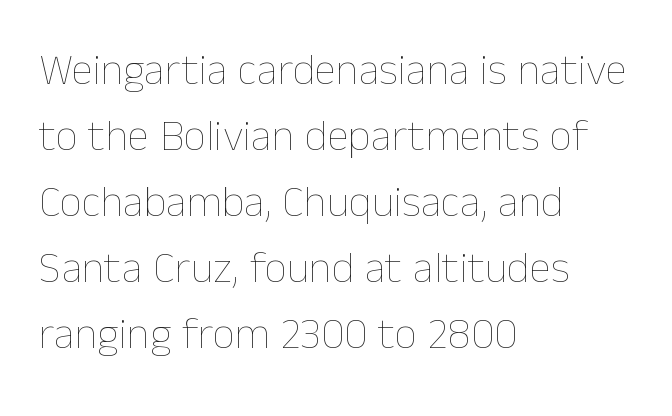
Compared with typical body copy, the letter spacing here is the same. The gap between lines stays unmarked. Leading matches the norm, producing a regular column. Line beginnings align vertically; line endings do not.
